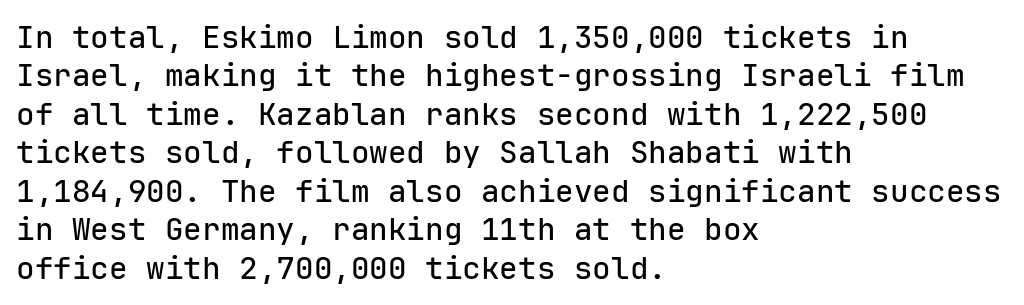
Typographically, this falls in the sans-serif category. The lettering holds an erect, upright posture throughout. The compositor pushed each line to the left boundary. This rendering features lettering with no underline. Tracking here is standard; glyphs follow each other at the usual distance.
